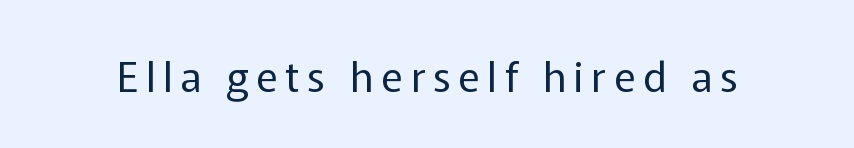
Q: Is the text bold? A: No.
Q: Is the text italic (slanted)? A: No, it is upright.
Q: Is the typeface a serif or a sans-serif typeface? A: Sans-serif.
Q: Is the text underlined? A: No.
Q: Width (condensed, normal, or wide)? A: Normal.
Q: Stroke contrast? A: Low.
Q: x-height? A: Medium.
Q: Monospaced? A: No.
